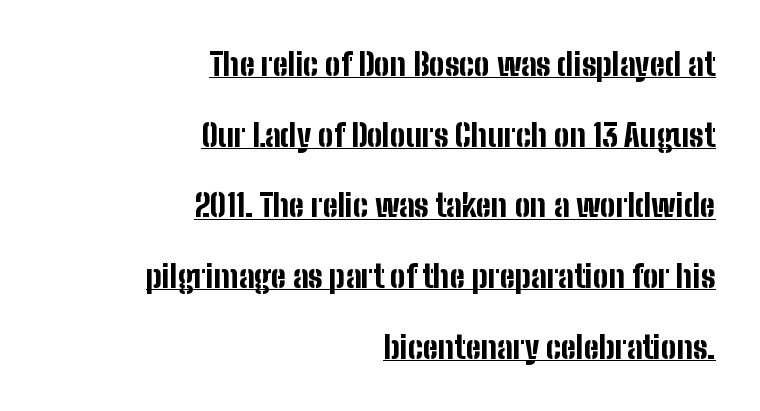
{"serif": "no", "italic": "no", "bold": "yes", "weight": "bold", "width": "condensed", "stroke_contrast": "low", "x_height": "medium", "monospaced": "no", "underline": "yes", "align": "right", "line_spacing": "loose", "line_spacing_ratio": 2.28, "letter_spacing": "normal", "letter_spacing_em": 0.0, "glyph_px": 31}
